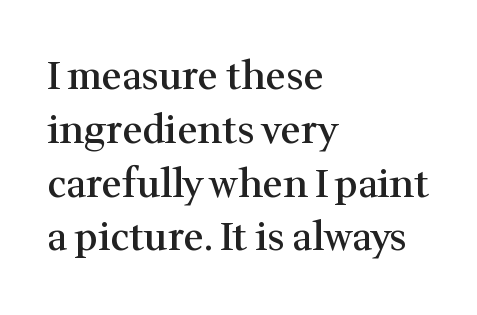
Q: Is the text bold? A: Semi-bold.
Q: Is the text italic (slanted)? A: No, it is upright.
Q: Is the typeface a serif or a sans-serif typeface? A: Serif.
Q: Is the text underlined? A: No.
Q: How is the paragraph aligned? A: Left-aligned.
Q: Is the spacing between letters normal or unusually wide? A: Normal.
Q: Is the spacing between lines tight, normal or loose? A: Normal.
Q: Width (condensed, normal, or wide)? A: Normal.
Q: Stroke contrast? A: Medium.
Q: x-height? A: Medium.
Q: Monospaced? A: No.
